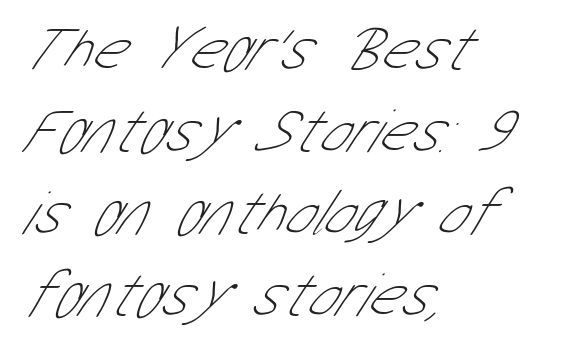
{"serif": "no", "bold": "no", "weight": "thin", "width": "condensed", "stroke_contrast": "low", "x_height": "medium", "monospaced": "no", "underline": "no", "align": "left", "line_spacing": "normal", "line_spacing_ratio": 1.28, "letter_spacing": "normal", "letter_spacing_em": 0.0, "glyph_px": 64}
